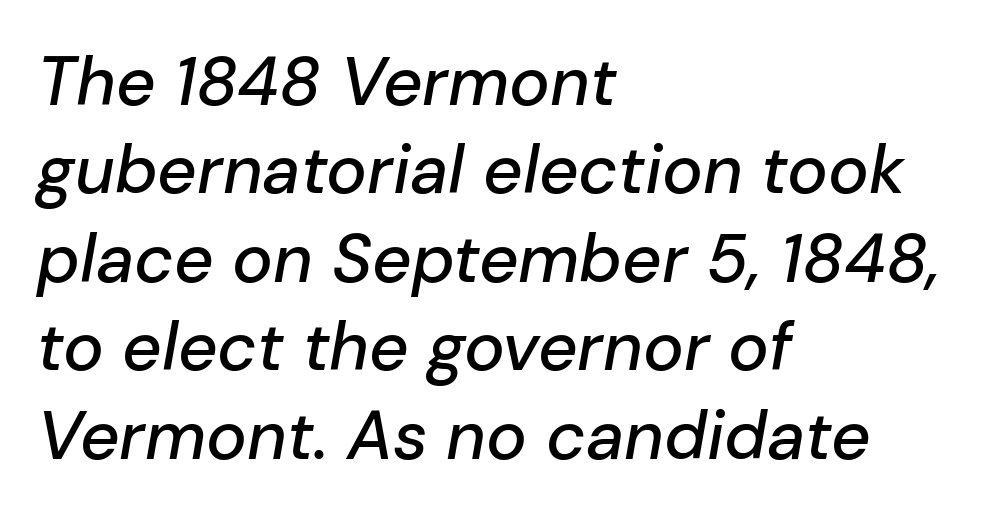
The paragraph has a hard left edge and a soft right edge. The tracking reads as untouched default to a designer's eye. The words here are not underlined. This sample uses an oblique cut, with every glyph tilted off the vertical. The letters advance in unequal steps, a hallmark of proportional type. Vertical spacing — default.
